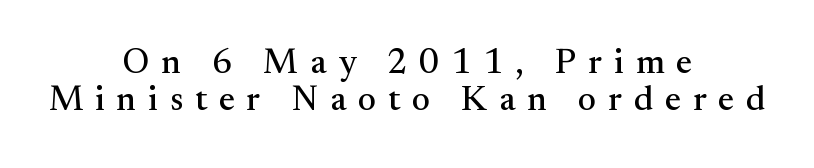
If you folded the block vertically in half, each line would mirror itself in length. Proportional: the letters do not fall into vertical columns. The space between consecutive lines is stingy. The space directly below the letters is spotless. What kind of face is this? One with serifs.
